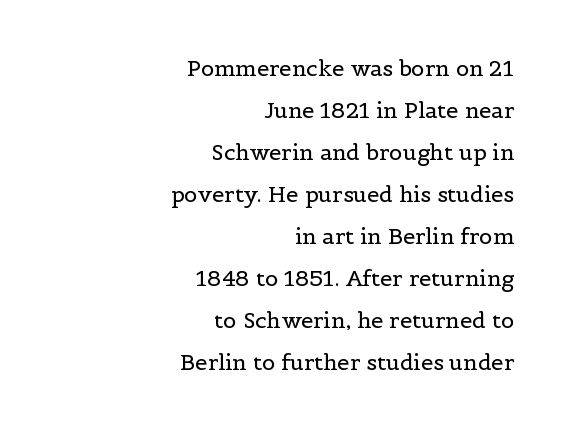
The image shows 22 px text type, upright; set right-aligned, loose line spacing (1.91x), normal letter spacing, not underlined.
